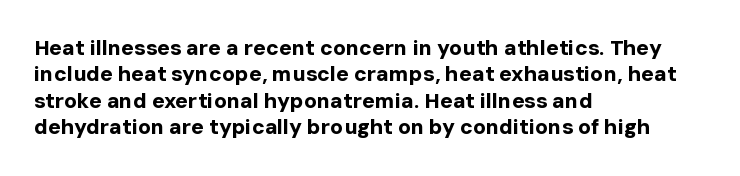
Q: Is the text bold? A: Yes.
Q: Is the text italic (slanted)? A: No, it is upright.
Q: Is the text underlined? A: No.
Q: How is the paragraph aligned? A: Left-aligned.
Q: Is the spacing between letters normal or unusually wide? A: Normal.
Q: Is the spacing between lines tight, normal or loose? A: Normal.
